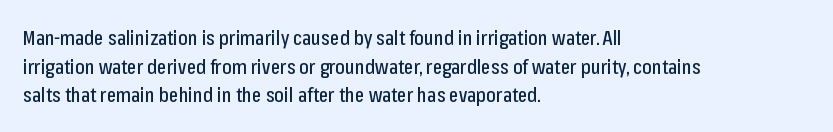
Q: Is the text italic (slanted)? A: No, it is upright.
Q: Is the text underlined? A: No.
Q: How is the paragraph aligned? A: Left-aligned.
Q: Is the spacing between letters normal or unusually wide? A: Normal.
Q: Is the spacing between lines tight, normal or loose? A: Normal.
